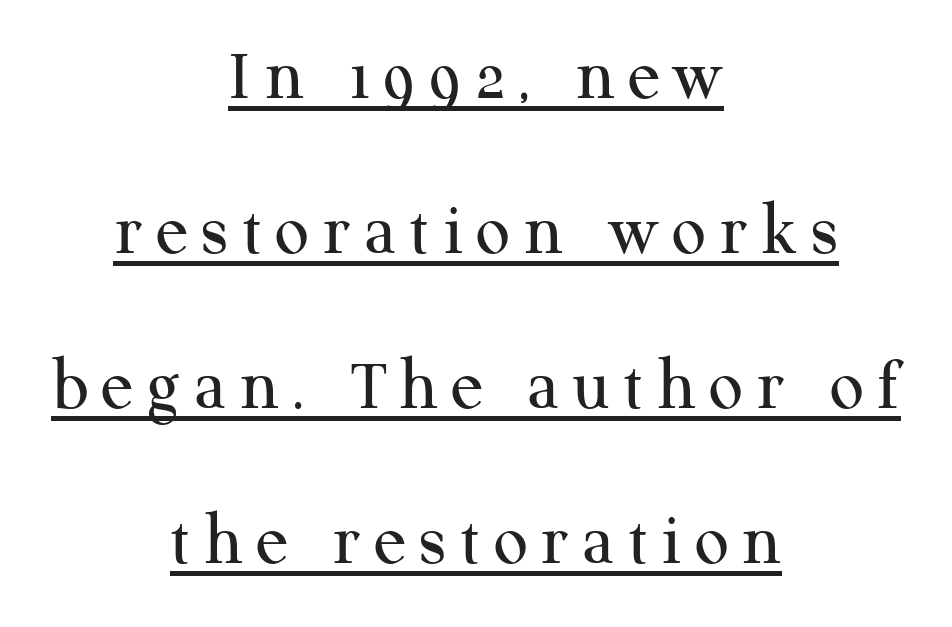
{"serif": "yes", "italic": "no", "bold": "no", "weight": "regular", "width": "normal", "stroke_contrast": "medium", "x_height": "medium", "monospaced": "no", "underline": "yes", "align": "center", "line_spacing": "loose", "line_spacing_ratio": 2.04, "glyph_px": 76}
